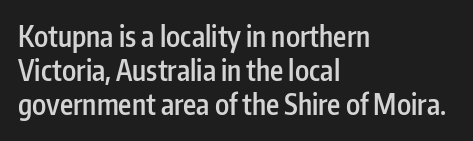
Q: Is the text bold? A: Semi-bold.
Q: Is the text italic (slanted)? A: No, it is upright.
Q: Is the typeface a serif or a sans-serif typeface? A: Sans-serif.
Q: Is the text underlined? A: No.
Q: How is the paragraph aligned? A: Left-aligned.
Q: Is the spacing between letters normal or unusually wide? A: Normal.
Q: Width (condensed, normal, or wide)? A: Condensed.
Q: Stroke contrast? A: Low.
Q: x-height? A: Medium.
Q: Monospaced? A: No.
